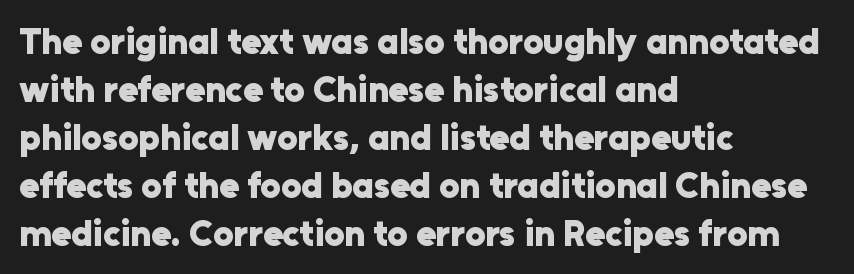
{"serif": "no", "italic": "no", "bold": "yes", "weight": "heavy", "width": "normal", "stroke_contrast": "low", "x_height": "medium", "monospaced": "no", "underline": "no", "align": "left", "line_spacing": "normal", "line_spacing_ratio": 1.33, "letter_spacing": "normal", "letter_spacing_em": 0.0, "glyph_px": 36}
